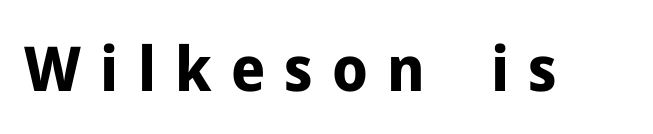
The image shows 62 px bold sans-serif type, upright; set unusually wide letter spacing (+0.31 em), not underlined; low stroke contrast and a medium x-height.
